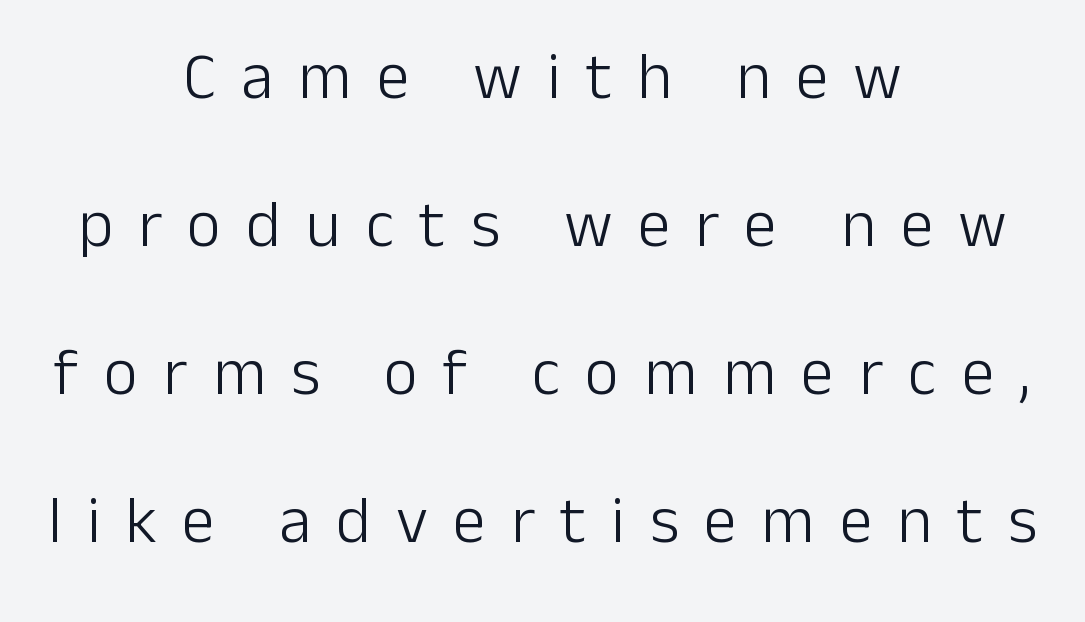
What kind of face is this? One without serifs — a sans. The letterforms stand isolated, each surrounded by extra space. The characters are drawn with everyday or finer stroke widths. The type sits square on the baseline with zero lean.
